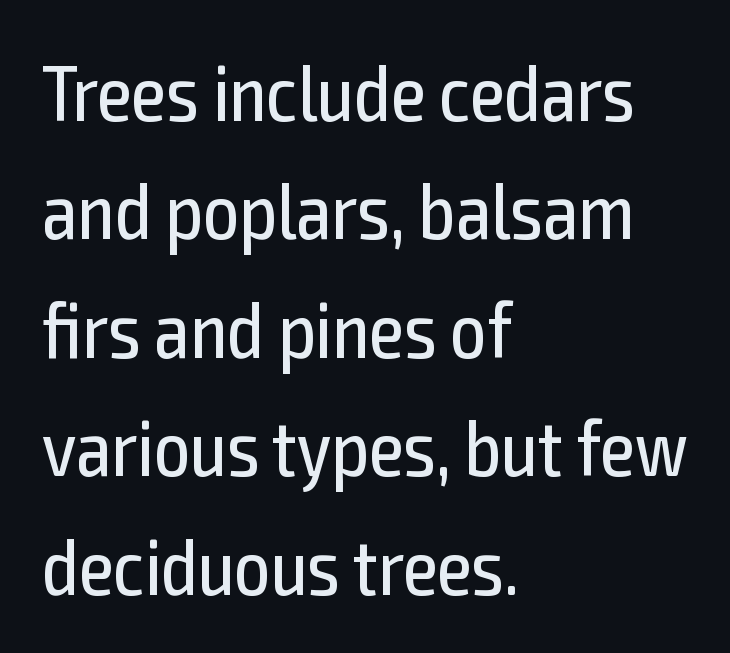
{"serif": "no", "italic": "no", "bold": "no", "weight": "regular", "width": "condensed", "x_height": "medium", "monospaced": "no", "underline": "no", "align": "left", "line_spacing": "normal", "line_spacing_ratio": 1.5, "letter_spacing": "normal", "letter_spacing_em": 0.0, "glyph_px": 79}
